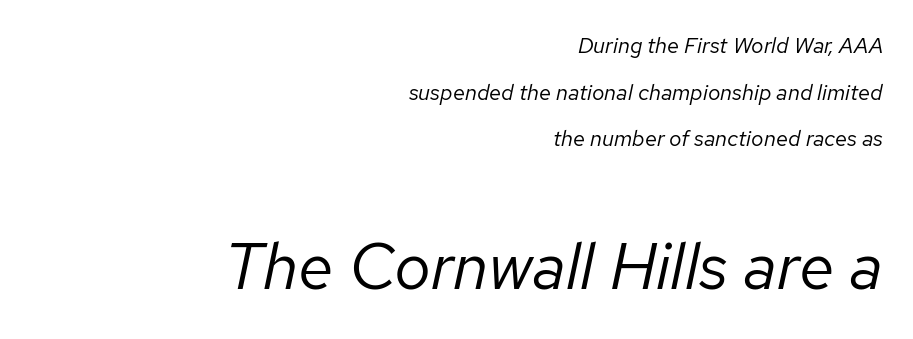
Q: Is the text bold? A: No.
Q: Is the text italic (slanted)? A: Yes, it leans right by about 12 degrees.
Q: Is the text underlined? A: No.
Q: How is the paragraph aligned? A: Right-aligned.
Q: Is the spacing between letters normal or unusually wide? A: Normal.
Q: Is the spacing between lines tight, normal or loose? A: Loose.
Q: Which block of text is set in a larger size, the first (top) or the second (bottom)? A: The second (bottom) one.
Q: Width (condensed, normal, or wide)? A: Normal.
Q: Stroke contrast? A: Low.
Q: x-height? A: Medium.
Q: Monospaced? A: No.
